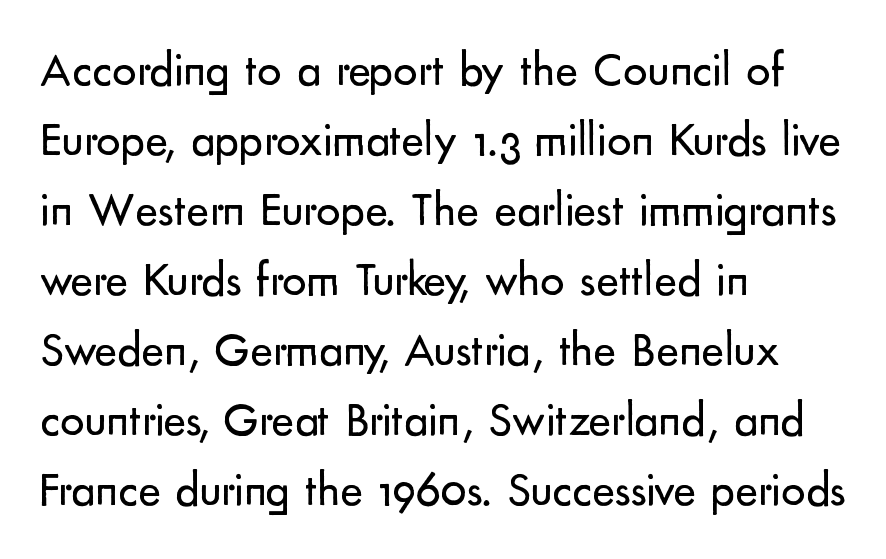
Summary of vertical rhythm: regular, with standard interline spacing. Characters follow at the spacing the type designer built in. Think standard paragraph weight, or any step lighter than that. Horizontal alignment here is leftward, the default for most running prose.
